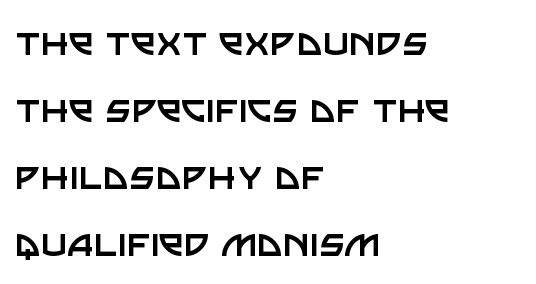
If you measured baseline to baseline, you'd find a middling distance. The passage shown has conventional tracking throughout. The typography opts for an upright posture over an oblique one. Think of a printed novel: that variable character pitch is what you see here. A clean baseline with only descenders dipping below it. The strokes carry an ordinary text weight at most.
